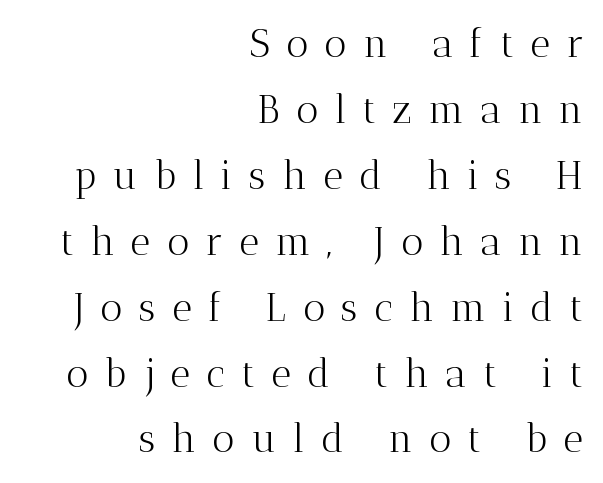
{"serif": "yes", "italic": "no", "bold": "no", "weight": "light", "width": "normal", "stroke_contrast": "medium", "x_height": "medium", "monospaced": "no", "underline": "no", "align": "right", "line_spacing": "normal", "line_spacing_ratio": 1.69, "letter_spacing": "wide", "letter_spacing_em": 0.42, "glyph_px": 39}
